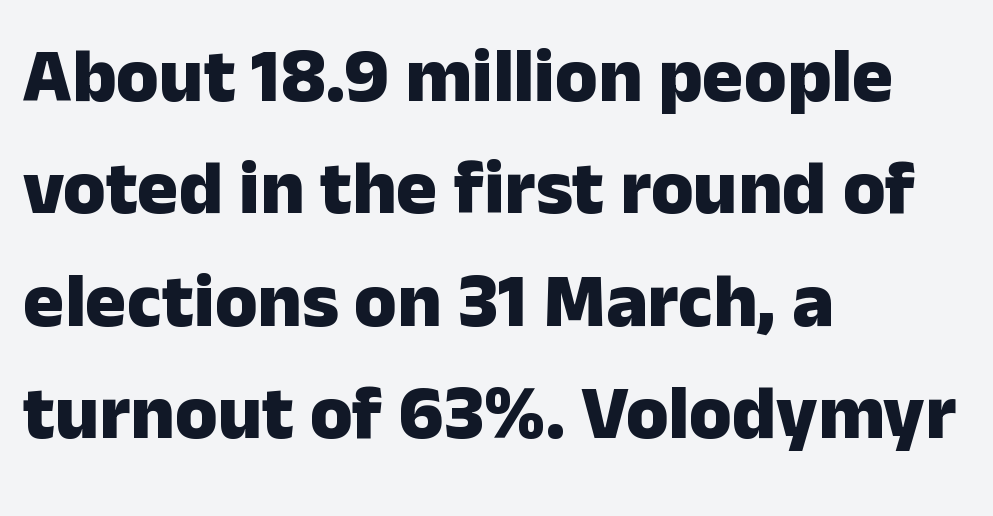
The image shows 77 px heavy sans-serif type, upright; set left-aligned, normal line spacing (1.46x), normal letter spacing, not underlined; low stroke contrast and a medium x-height.
